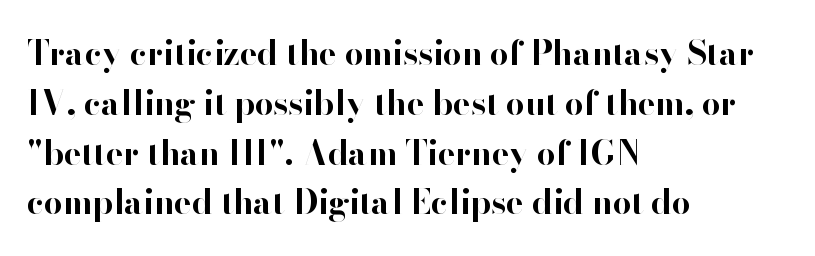
{"serif": "no", "italic": "no", "bold": "yes", "weight": "bold", "width": "normal", "stroke_contrast": "high", "x_height": "small", "monospaced": "no", "underline": "no", "align": "left", "line_spacing": "normal", "line_spacing_ratio": 1.51, "letter_spacing": "normal", "letter_spacing_em": 0.0, "glyph_px": 33}
